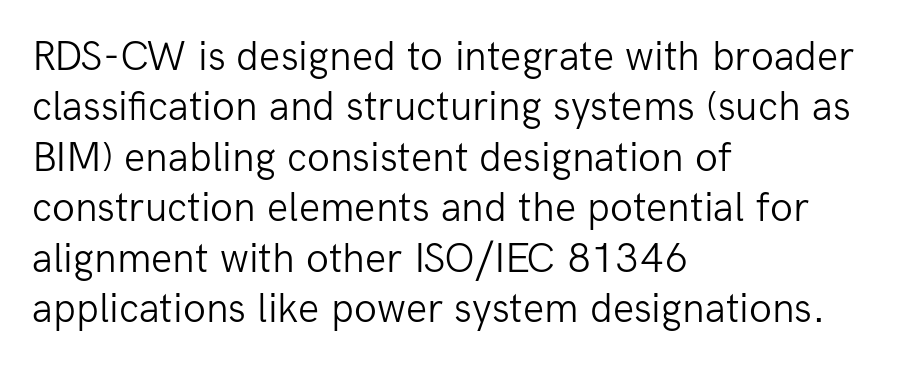
{"serif": "no", "italic": "no", "bold": "no", "weight": "light", "width": "normal", "stroke_contrast": "low", "x_height": "medium", "monospaced": "no", "underline": "no", "align": "left", "line_spacing_ratio": 1.2, "letter_spacing": "normal", "letter_spacing_em": 0.0, "glyph_px": 42}
